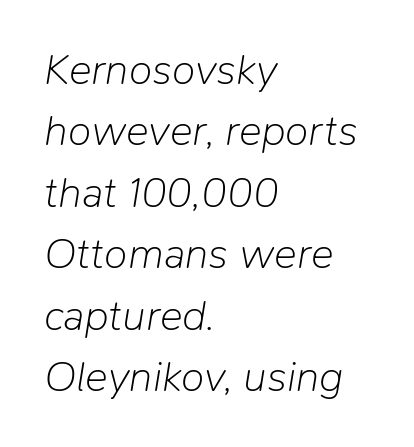
You could not count columns in this text — the font is proportionally spaced. The gap between lines stays unmarked. The font sits on the lighter half of the weight spectrum, regular included. Looking at the ascenders, they clearly lean. Does extra space separate the letters? No, they use regular spacing. The compositor pushed each line to the left boundary.
